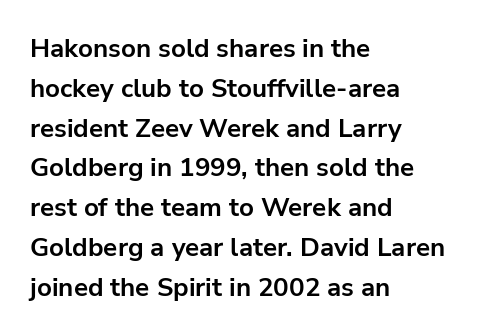
The image shows 26 px bold type, upright; set left-aligned, normal line spacing (1.53x), normal letter spacing, not underlined.
